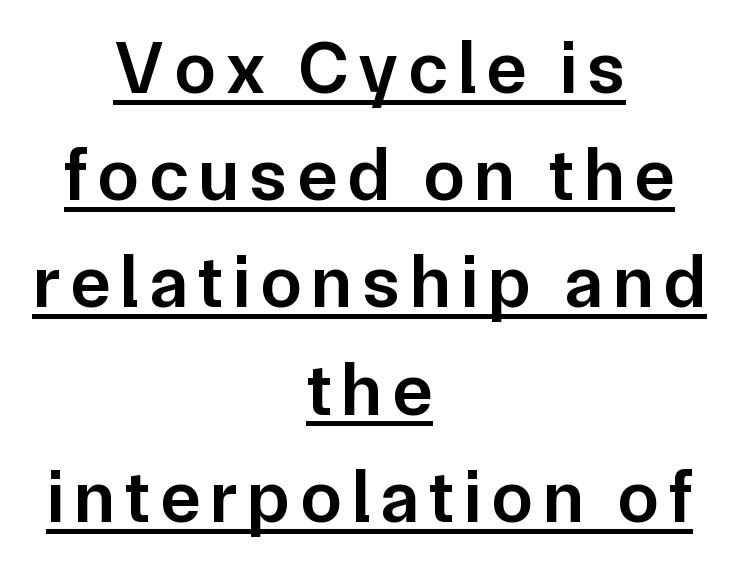
Check where the strokes stop: nothing finishes them off — pure sans. The typesetter chose a symmetrical, centered arrangement here. Italic: no, the glyphs are upright roman. Each line of the rendering has a horizontal stroke beneath the glyphs.
